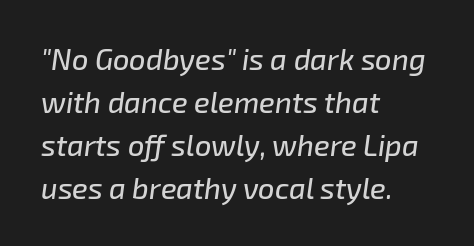
Q: Is the text italic (slanted)? A: Yes, it leans right by about 8 degrees.
Q: Is the text underlined? A: No.
Q: How is the paragraph aligned? A: Left-aligned.
Q: Is the spacing between letters normal or unusually wide? A: Normal.
Q: Is the spacing between lines tight, normal or loose? A: Normal.
Q: Width (condensed, normal, or wide)? A: Normal.
Q: Stroke contrast? A: Low.
Q: x-height? A: Medium.
Q: Monospaced? A: No.
